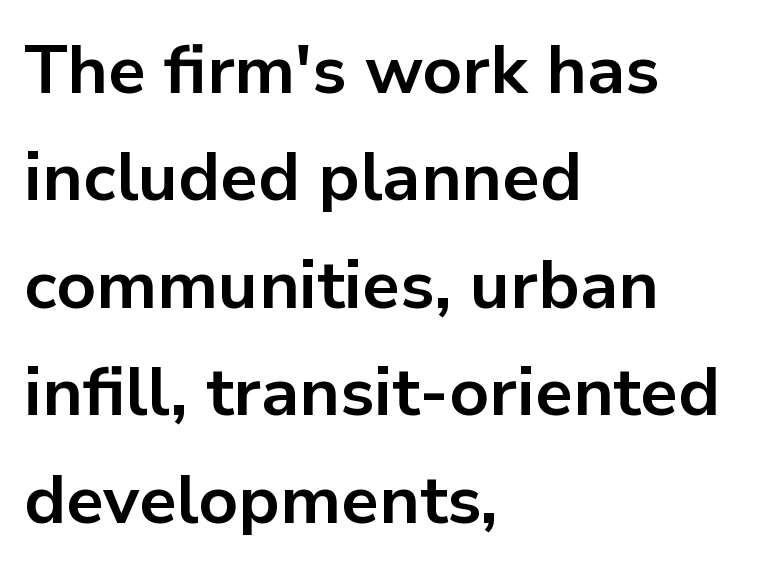
The image shows 68 px bold sans-serif type, upright; set left-aligned, normal line spacing (1.58x), normal letter spacing, not underlined; low stroke contrast and a medium x-height.
